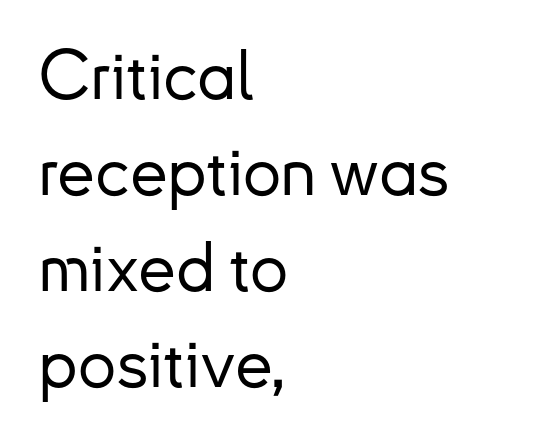
Q: Is the text italic (slanted)? A: No, it is upright.
Q: Is the typeface a serif or a sans-serif typeface? A: Sans-serif.
Q: Is the text underlined? A: No.
Q: How is the paragraph aligned? A: Left-aligned.
Q: Is the spacing between letters normal or unusually wide? A: Normal.
Q: Is the spacing between lines tight, normal or loose? A: Normal.
Q: Width (condensed, normal, or wide)? A: Normal.
Q: Stroke contrast? A: Low.
Q: x-height? A: Small.
Q: Monospaced? A: No.
